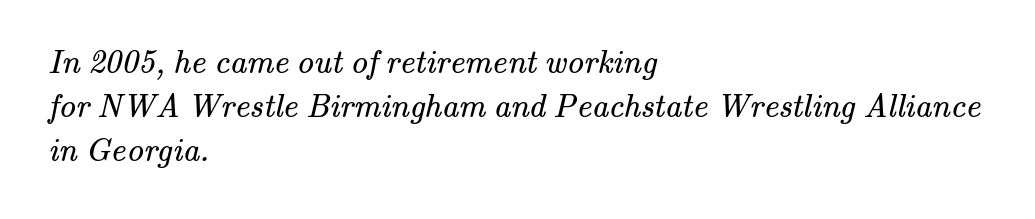
The face used here is seriffed, in the tradition of book romans. Is the letter spacing exaggerated? No — it looks like the ordinary default. The space beneath each line is pristine and unruled. Teacher's note: observe the even left margin — that is flush-left alignment. The leading is moderate, giving the passage an even texture.
